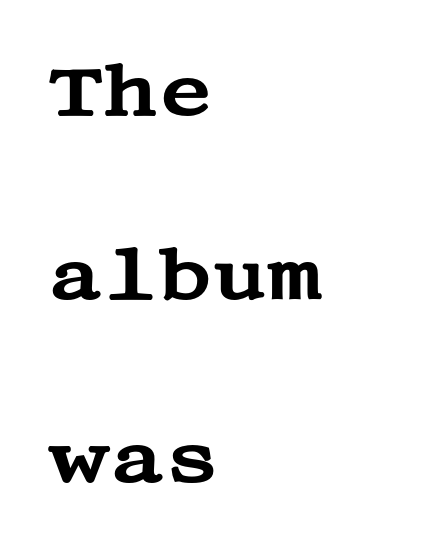
{"serif": "yes", "italic": "no", "width": "wide", "stroke_contrast": "medium", "x_height": "large", "underline": "no", "align": "left", "line_spacing": "loose", "line_spacing_ratio": 2.48, "letter_spacing": "normal", "letter_spacing_em": 0.0, "glyph_px": 74}
